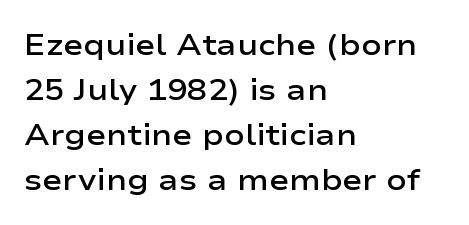
The lines sit at an ordinary, default distance from one another. Each letter keeps its own natural width here, so spacing adapts to shape. Are there feet on the stems? There aren't — it's a sans. Short note: letters normally spaced. Glance below the letters and you will spot only blank space.
